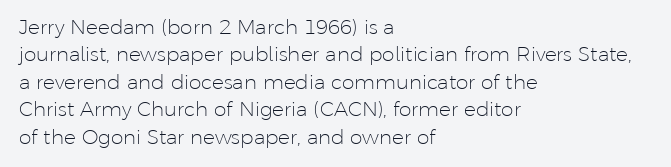
{"italic": "no", "bold": "no", "underline": "no", "align": "left", "line_spacing": "normal", "line_spacing_ratio": 1.37, "letter_spacing": "normal", "letter_spacing_em": 0.0, "glyph_px": 20}
